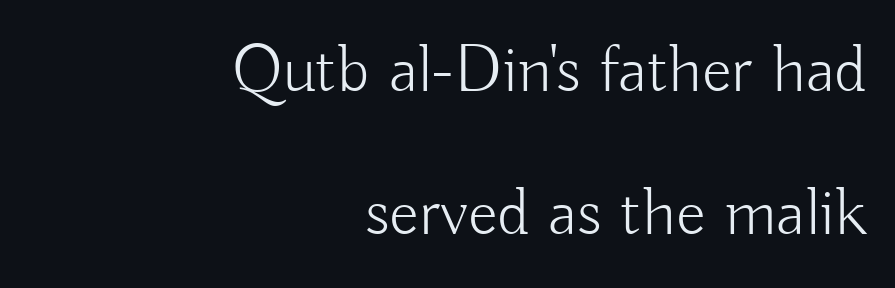
Q: Is the text bold? A: No.
Q: Is the text italic (slanted)? A: No, it is upright.
Q: Is the typeface a serif or a sans-serif typeface? A: Sans-serif.
Q: Is the text underlined? A: No.
Q: How is the paragraph aligned? A: Right-aligned.
Q: Is the spacing between letters normal or unusually wide? A: Normal.
Q: Is the spacing between lines tight, normal or loose? A: Loose.
Q: Width (condensed, normal, or wide)? A: Normal.
Q: Stroke contrast? A: Low.
Q: x-height? A: Small.
Q: Monospaced? A: No.
